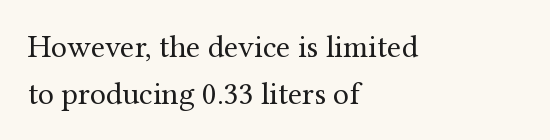
The image shows 32 px regular-weight serif type, upright; set left-aligned, normal line spacing (1.46x), normal letter spacing, not underlined; medium stroke contrast and a medium x-height.
